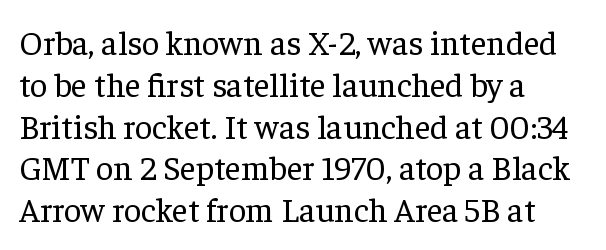
{"serif": "yes", "italic": "no", "bold": "no", "weight": "regular", "width": "normal", "stroke_contrast": "low", "x_height": "medium", "monospaced": "no", "underline": "no", "align": "left", "line_spacing_ratio": 1.23, "letter_spacing": "normal", "letter_spacing_em": 0.0, "glyph_px": 34}
